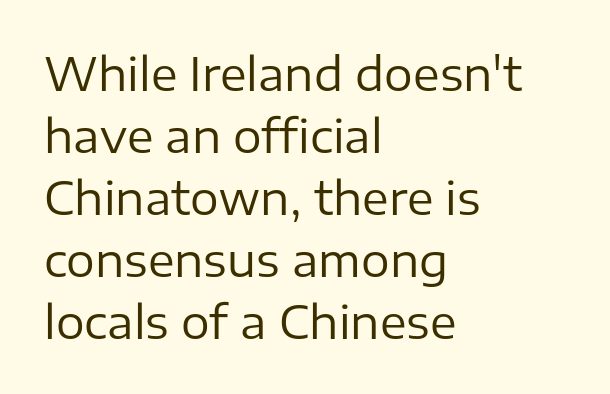
Here the designer chose a conventional face with non-uniform glyph widths. Vertical strokes here are truly vertical. Regular leading. Layout note: lines flush left. Stem width sits at or under what a default text font uses.
